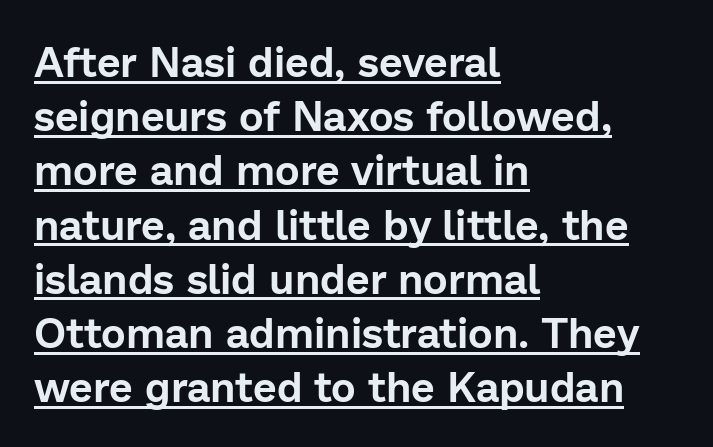
Q: Is the text italic (slanted)? A: No, it is upright.
Q: Is the typeface a serif or a sans-serif typeface? A: Sans-serif.
Q: Is the text underlined? A: Yes.
Q: How is the paragraph aligned? A: Left-aligned.
Q: Is the spacing between letters normal or unusually wide? A: Normal.
Q: Is the spacing between lines tight, normal or loose? A: Normal.
Q: Width (condensed, normal, or wide)? A: Normal.
Q: Stroke contrast? A: Low.
Q: x-height? A: Medium.
Q: Monospaced? A: No.
